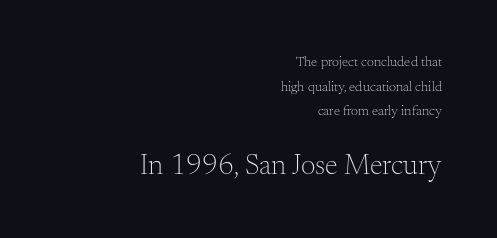
Visually the block forms a straight wall on the right and a jagged coastline on the left. You can tell from the footed stems that serif type was used. A typesetter would call this zero additional tracking. The specimen reads as upright at a glance. Character size in the trailing block exceeds that of the leading block. Words float on clear page, feet unadorned.
